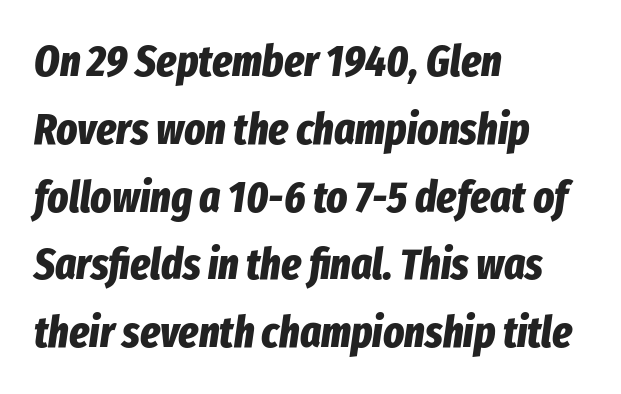
Q: Is the text bold? A: Yes.
Q: Is the text italic (slanted)? A: Yes, it leans right by about 8 degrees.
Q: Is the text underlined? A: No.
Q: How is the paragraph aligned? A: Left-aligned.
Q: Is the spacing between letters normal or unusually wide? A: Normal.
Q: Is the spacing between lines tight, normal or loose? A: Normal.
Q: Width (condensed, normal, or wide)? A: Condensed.
Q: Stroke contrast? A: Low.
Q: x-height? A: Medium.
Q: Monospaced? A: No.
